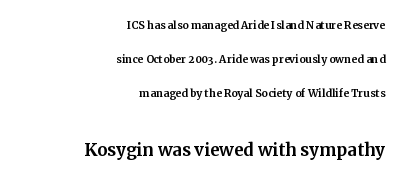
Q: Is the text italic (slanted)? A: No, it is upright.
Q: Is the text underlined? A: No.
Q: How is the paragraph aligned? A: Right-aligned.
Q: Is the spacing between letters normal or unusually wide? A: Normal.
Q: Is the spacing between lines tight, normal or loose? A: Loose.
Q: Which block of text is set in a larger size, the first (top) or the second (bottom)? A: The second (bottom) one.
